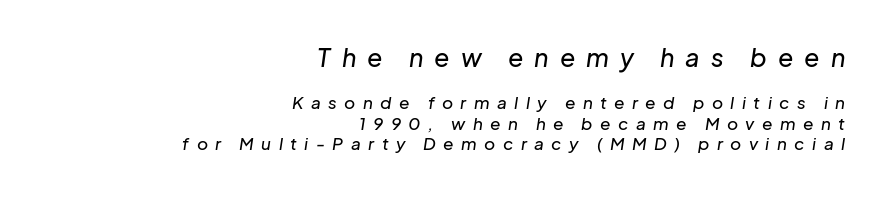
The image shows 25 px text type, italic (leaning right); set right-aligned, line spacing 1.21x, unusually wide letter spacing (+0.44 em), not underlined; the first (top) block is 1.47x larger.
